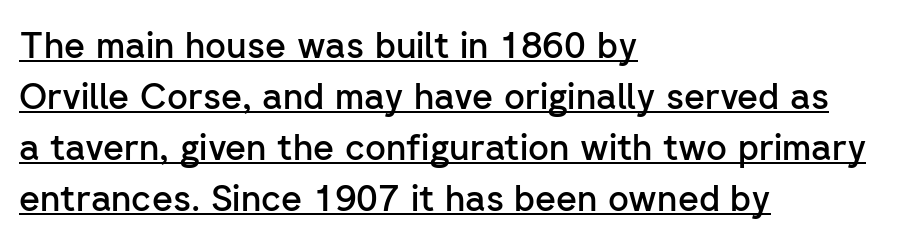
The face used here appears with an underline applied. The passage shown stacks its lines at a standard gap. Weight: semibold (demi). This sample uses an upright cut, with every glyph sitting square on the baseline.
